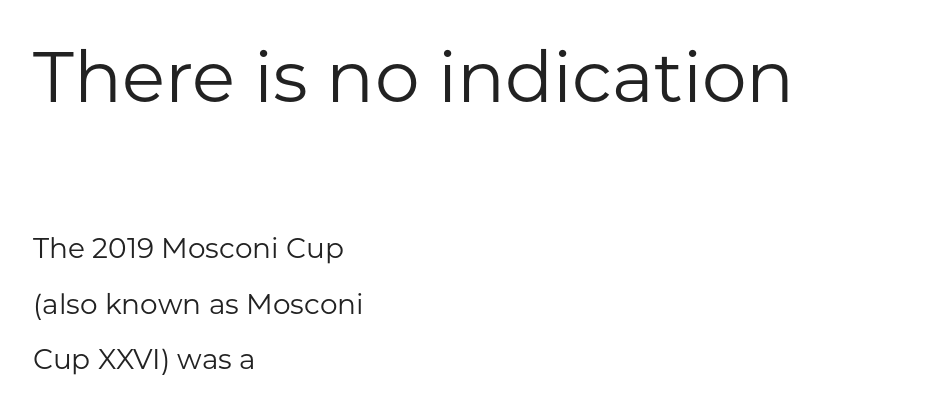
In terms of letterform style, serifs are entirely absent. This is roman type, the default non-slanted kind. Compared with a typical body face, this is equally light or lighter still. Between these two stacked blocks, the higher one wins on size. If you measured baseline to baseline, you'd find a long distance.
